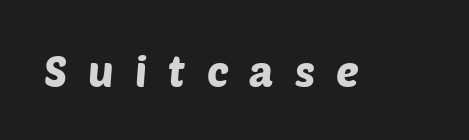
Q: Is the typeface a serif or a sans-serif typeface? A: Sans-serif.
Q: Is the text underlined? A: No.
Q: Is the spacing between letters normal or unusually wide? A: Unusually wide.
Q: Width (condensed, normal, or wide)? A: Normal.
Q: Stroke contrast? A: Low.
Q: x-height? A: Large.
Q: Monospaced? A: No.
